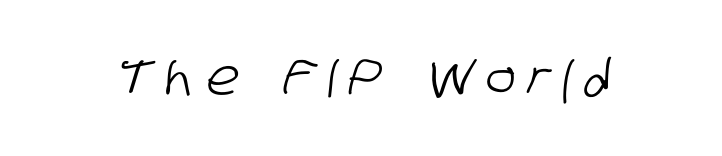
The image shows 49 px condensed sans-serif type; set unusually wide letter spacing (+0.26 em), not underlined; low stroke contrast and a large x-height.
